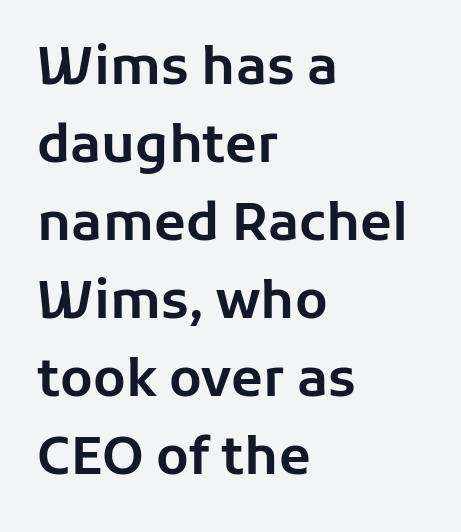
The image shows 52 px sans-serif type, upright; set left-aligned, normal line spacing (1.5x), normal letter spacing, not underlined; low stroke contrast and a medium x-height.
